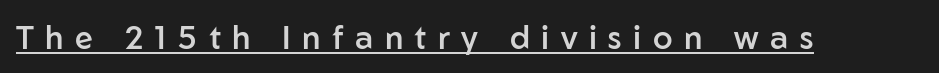
{"serif": "no", "italic": "no", "bold": "semi", "weight": "semibold", "width": "normal", "stroke_contrast": "low", "x_height": "medium", "monospaced": "no", "underline": "yes", "letter_spacing": "wide", "letter_spacing_em": 0.36, "glyph_px": 32}
